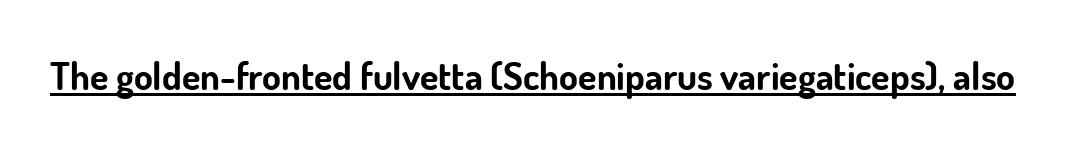
Q: Is the text bold? A: Yes.
Q: Is the text italic (slanted)? A: No, it is upright.
Q: Is the typeface a serif or a sans-serif typeface? A: Sans-serif.
Q: Is the text underlined? A: Yes.
Q: Is the spacing between letters normal or unusually wide? A: Normal.
Q: Width (condensed, normal, or wide)? A: Normal.
Q: Stroke contrast? A: Low.
Q: x-height? A: Small.
Q: Monospaced? A: No.
